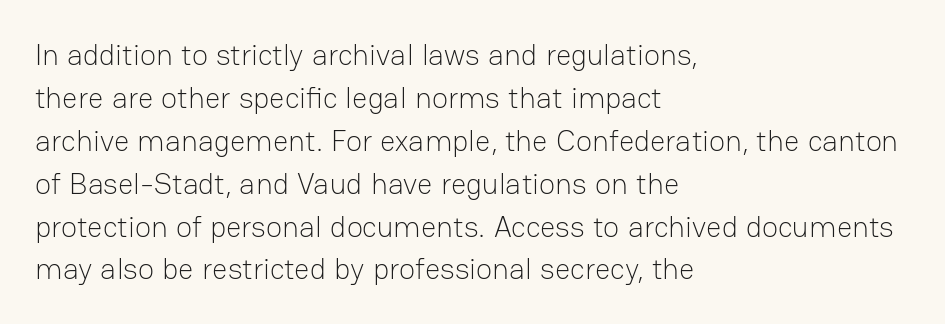
The image shows 30 px light sans-serif type, upright; set left-aligned, normal line spacing (1.43x), normal letter spacing, not underlined; low stroke contrast and a medium x-height.
